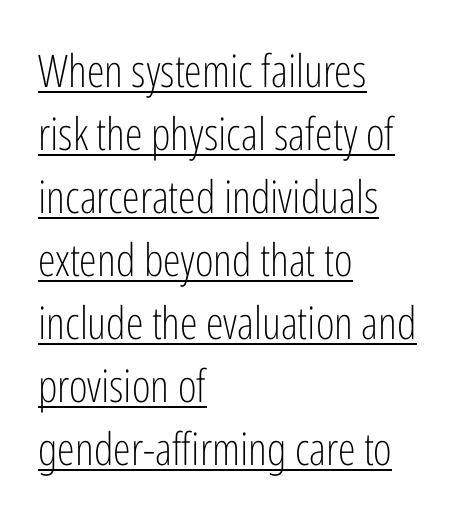
Q: Is the text bold? A: No.
Q: Is the text italic (slanted)? A: No, it is upright.
Q: Is the typeface a serif or a sans-serif typeface? A: Sans-serif.
Q: Is the text underlined? A: Yes.
Q: How is the paragraph aligned? A: Left-aligned.
Q: Is the spacing between letters normal or unusually wide? A: Normal.
Q: Is the spacing between lines tight, normal or loose? A: Normal.
Q: Width (condensed, normal, or wide)? A: Condensed.
Q: Stroke contrast? A: Low.
Q: x-height? A: Medium.
Q: Monospaced? A: No.
